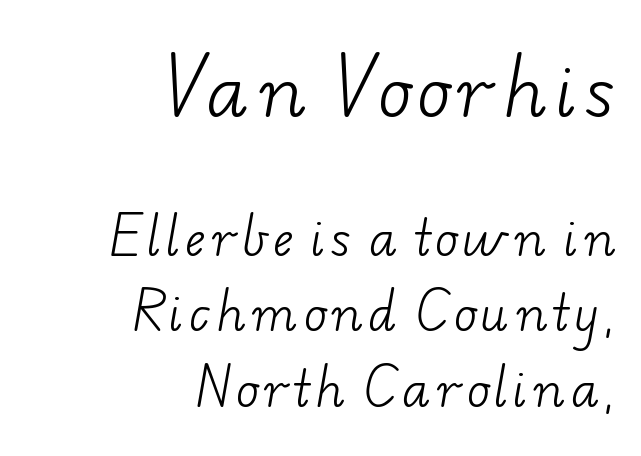
The image shows 70 px light, wide serif type; set right-aligned, normal line spacing (1.61x), not underlined; the first (top) block is 1.49x larger; low stroke contrast and a small x-height.
